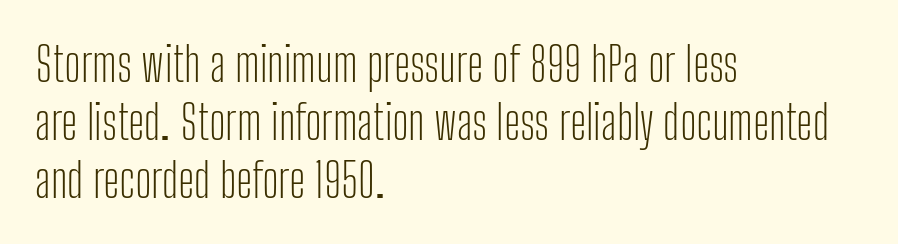
{"serif": "no", "italic": "no", "bold": "no", "weight": "light", "width": "condensed", "stroke_contrast": "low", "x_height": "medium", "monospaced": "no", "underline": "no", "align": "left", "line_spacing_ratio": 1.23, "letter_spacing": "normal", "letter_spacing_em": 0.0, "glyph_px": 47}
